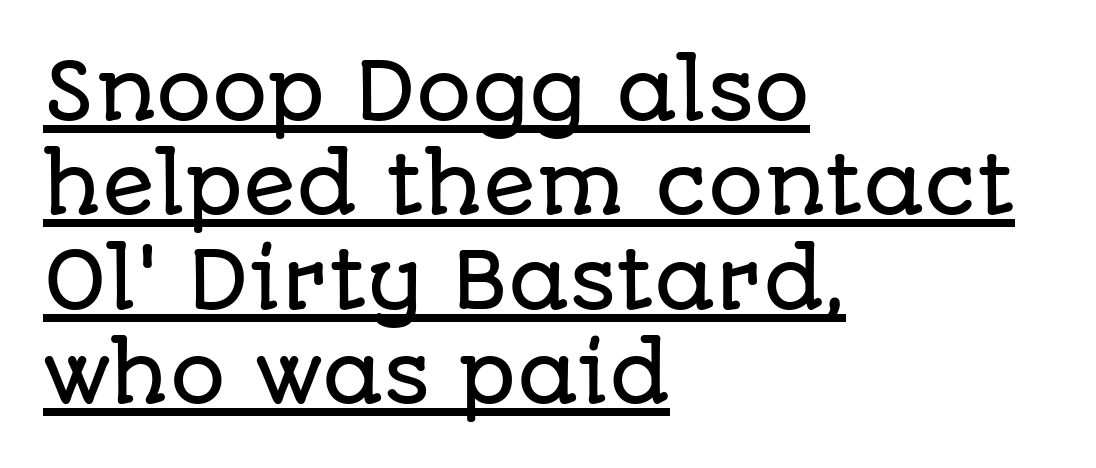
The image shows 78 px sans-serif type, upright; set left-aligned, line spacing 1.21x, normal letter spacing, underlined; low stroke contrast and a large x-height.
